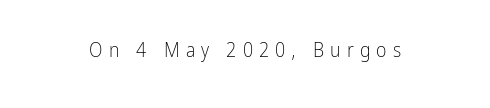
Q: Is the text bold? A: No.
Q: Is the text italic (slanted)? A: No, it is upright.
Q: Is the text underlined? A: No.
Q: Is the spacing between letters normal or unusually wide? A: Unusually wide.
